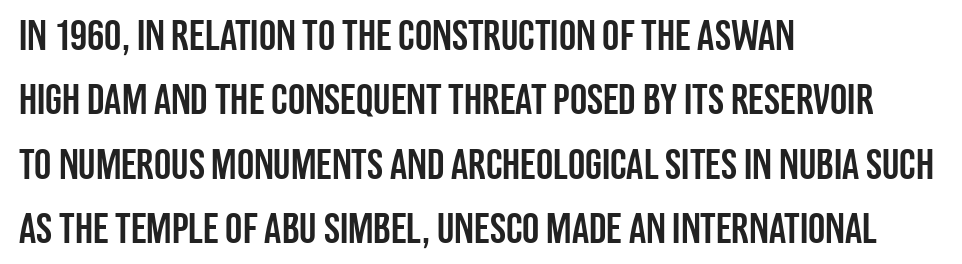
The image shows 43 px condensed sans-serif type, upright; set left-aligned, normal line spacing (1.5x), normal letter spacing, not underlined; low stroke contrast and a large x-height.
